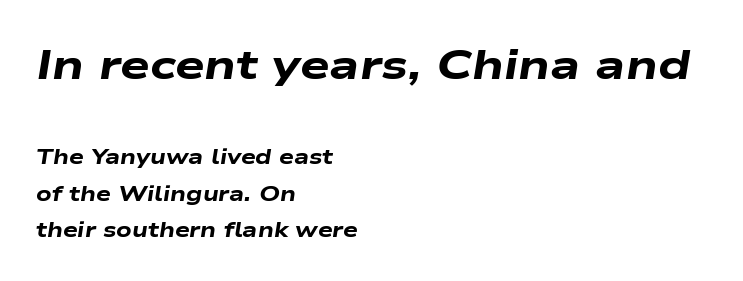
Q: Is the text bold? A: Yes.
Q: Is the text italic (slanted)? A: Yes, it leans right by about 9 degrees.
Q: Is the text underlined? A: No.
Q: How is the paragraph aligned? A: Left-aligned.
Q: Is the spacing between letters normal or unusually wide? A: Normal.
Q: Which block of text is set in a larger size, the first (top) or the second (bottom)? A: The first (top) one.
Q: Width (condensed, normal, or wide)? A: Wide.
Q: Stroke contrast? A: Low.
Q: x-height? A: Medium.
Q: Monospaced? A: No.
